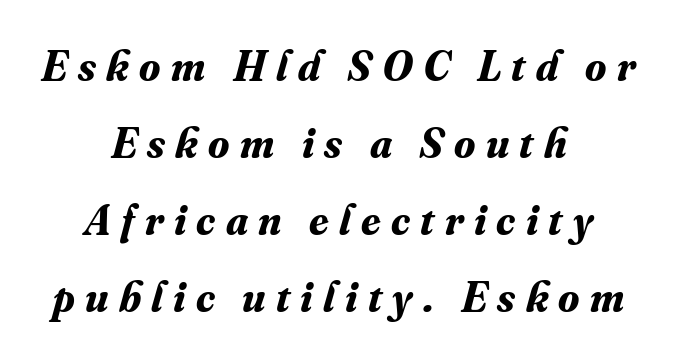
The image shows 43 px bold serif type, italic (leaning right); set centered, line spacing 1.79x, unusually wide letter spacing (+0.24 em), not underlined; medium stroke contrast and a small x-height.
